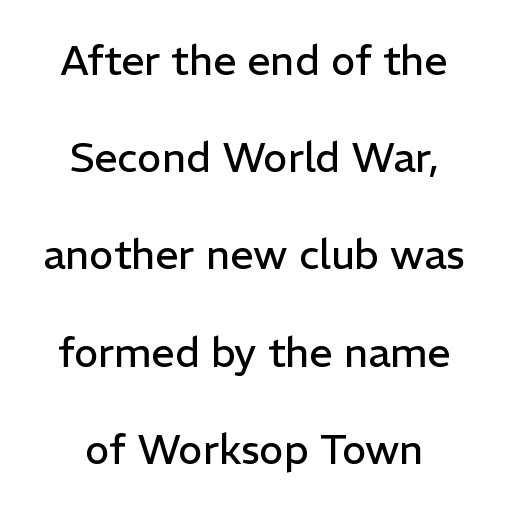
{"serif": "no", "italic": "no", "bold": "no", "weight": "regular", "width": "normal", "stroke_contrast": "low", "x_height": "medium", "monospaced": "no", "underline": "no", "align": "center", "line_spacing": "loose", "line_spacing_ratio": 2.37, "letter_spacing": "normal", "letter_spacing_em": 0.0, "glyph_px": 41}
